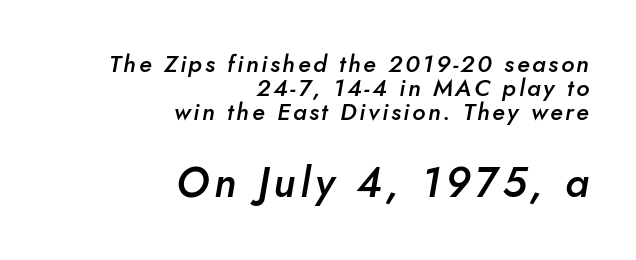
Q: Is the text bold? A: Semi-bold.
Q: Is the text italic (slanted)? A: Yes, it leans right by about 10 degrees.
Q: Is the text underlined? A: No.
Q: How is the paragraph aligned? A: Right-aligned.
Q: Is the spacing between lines tight, normal or loose? A: Tight.
Q: Which block of text is set in a larger size, the first (top) or the second (bottom)? A: The second (bottom) one.
Q: Width (condensed, normal, or wide)? A: Normal.
Q: Stroke contrast? A: Low.
Q: x-height? A: Small.
Q: Monospaced? A: No.
